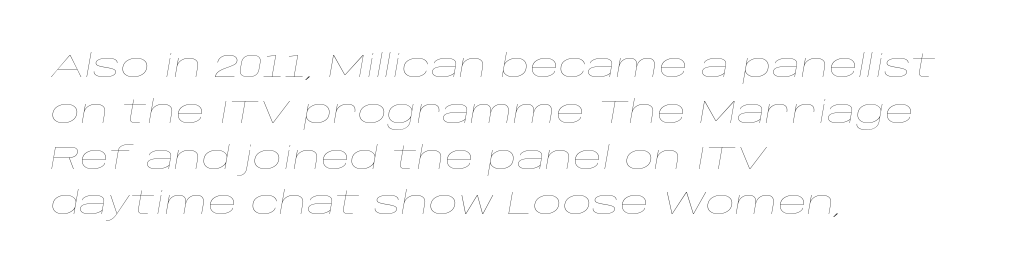
{"italic": "yes", "lean": "right", "slant_degrees": 10, "bold": "no", "weight": "thin", "width": "wide", "stroke_contrast": "low", "x_height": "large", "monospaced": "no", "underline": "no", "align": "left", "line_spacing": "normal", "line_spacing_ratio": 1.43, "letter_spacing": "normal", "letter_spacing_em": 0.0, "glyph_px": 32}
